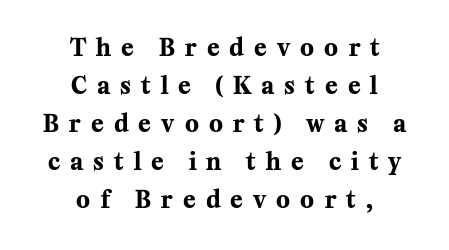
The image shows 23 px bold type, upright; set centered, normal line spacing (1.65x), unusually wide letter spacing (+0.44 em), not underlined.
